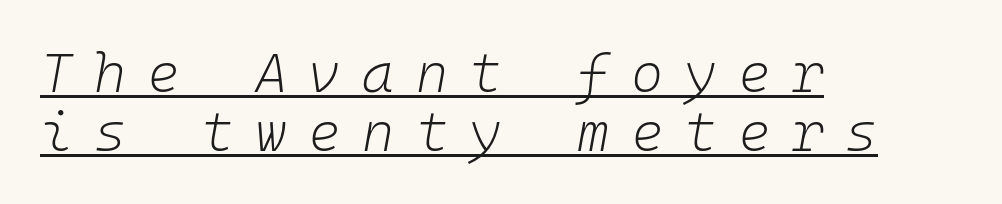
The image shows 55 px light type, italic (leaning right), monospaced; set left-aligned, tight line spacing (1.07x), unusually wide letter spacing (+0.39 em), underlined; low stroke contrast and a medium x-height.
